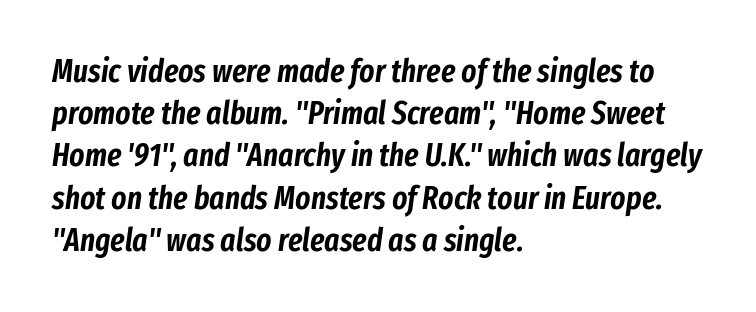
The image shows 32 px condensed type, italic (leaning right); set left-aligned, normal line spacing (1.32x), normal letter spacing, not underlined; low stroke contrast and a medium x-height.
